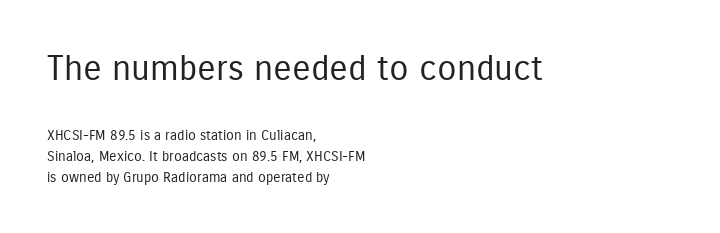
Any mark beneath the type? The region is blank. A roman cut, with each character standing at attention. In CSS terms this would be text-align: left. Vertical spacing — default.
